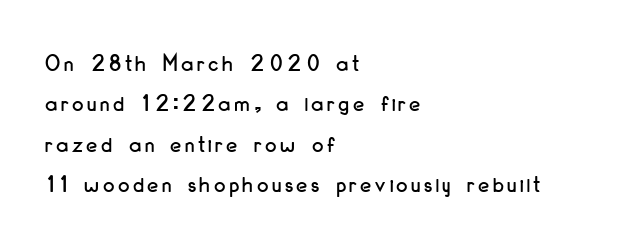
Compared with a centered layout, this one pins lines to the left instead. If you drew a line through each stem, it would be perfectly vertical. Line spacing here is normal. This rendering features lettering with no underline.
